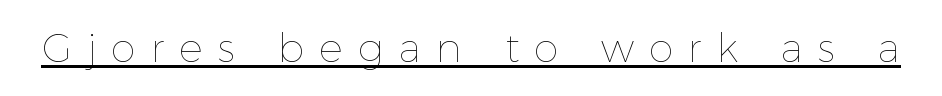
{"italic": "no", "bold": "no", "weight": "thin", "width": "normal", "x_height": "medium", "monospaced": "no", "underline": "yes", "letter_spacing": "wide", "letter_spacing_em": 0.38, "glyph_px": 40}
